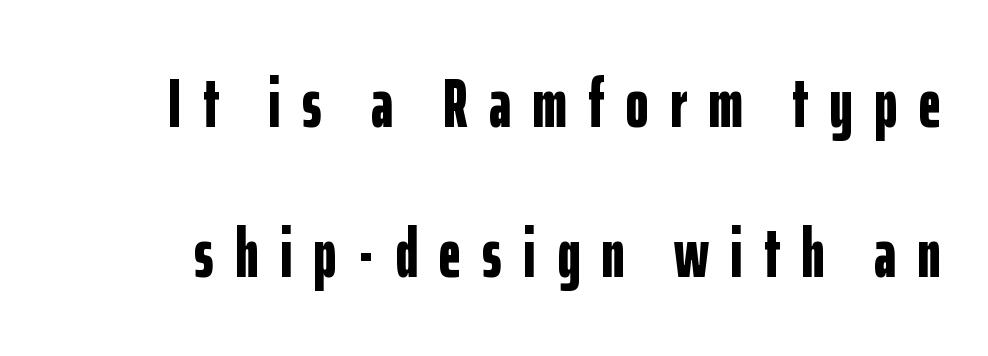
{"serif": "no", "italic": "no", "bold": "yes", "weight": "bold", "width": "condensed", "stroke_contrast": "low", "x_height": "medium", "monospaced": "no", "underline": "no", "line_spacing": "loose", "line_spacing_ratio": 2.15, "letter_spacing": "wide", "letter_spacing_em": 0.3, "glyph_px": 70}
